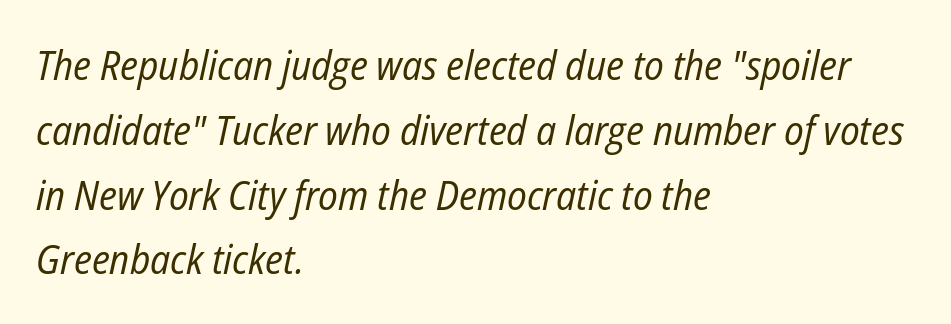
Q: Is the text bold? A: No.
Q: Is the text italic (slanted)? A: Yes, it leans right by about 12 degrees.
Q: Is the text underlined? A: No.
Q: How is the paragraph aligned? A: Left-aligned.
Q: Is the spacing between letters normal or unusually wide? A: Normal.
Q: Is the spacing between lines tight, normal or loose? A: Normal.
Q: Width (condensed, normal, or wide)? A: Condensed.
Q: Stroke contrast? A: Low.
Q: x-height? A: Medium.
Q: Monospaced? A: No.
